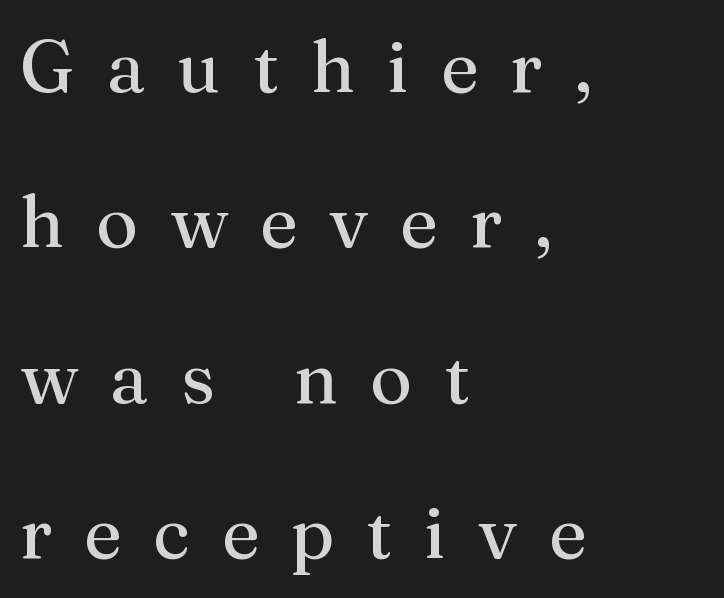
The image shows 73 px regular-weight serif type, upright; set left-aligned, loose line spacing (2.13x), unusually wide letter spacing (+0.44 em), not underlined; medium stroke contrast and a medium x-height.
